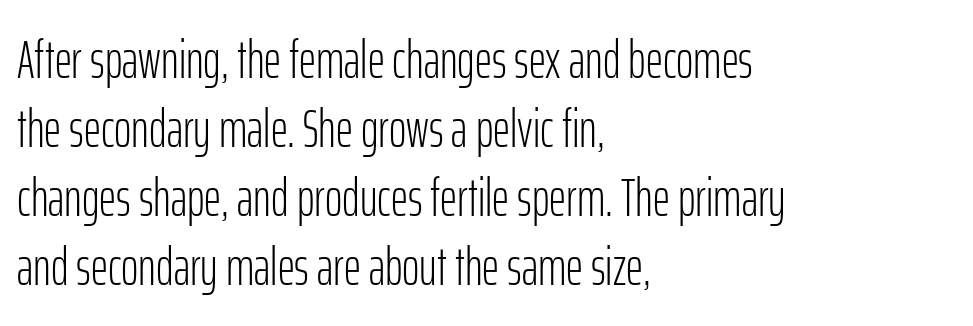
The image shows 53 px light, condensed sans-serif type, upright; set left-aligned, normal line spacing (1.3x), normal letter spacing, not underlined; low stroke contrast and a medium x-height.
